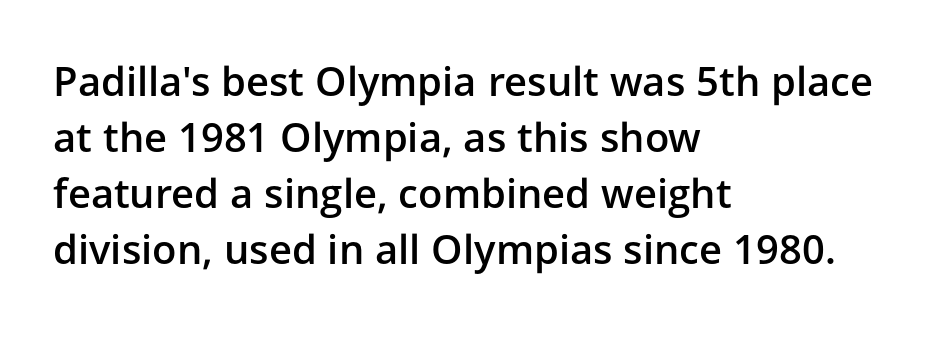
Q: Is the text bold? A: Semi-bold.
Q: Is the text italic (slanted)? A: No, it is upright.
Q: Is the typeface a serif or a sans-serif typeface? A: Sans-serif.
Q: Is the text underlined? A: No.
Q: How is the paragraph aligned? A: Left-aligned.
Q: Is the spacing between letters normal or unusually wide? A: Normal.
Q: Is the spacing between lines tight, normal or loose? A: Normal.
Q: Width (condensed, normal, or wide)? A: Normal.
Q: Stroke contrast? A: Low.
Q: x-height? A: Medium.
Q: Monospaced? A: No.
